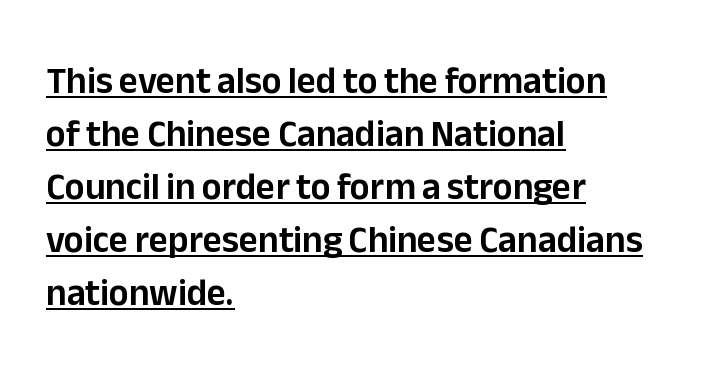
The designer left line spacing at the default. The rag falls on the right side of this text block. Spacing verdict: proportional, widths tailored to each character. Does the lettering tilt? It doesn't — this is upright. Check the space under the baseline: a stroke is drawn there. Default kerning and tracking; the words read as compact shapes.
